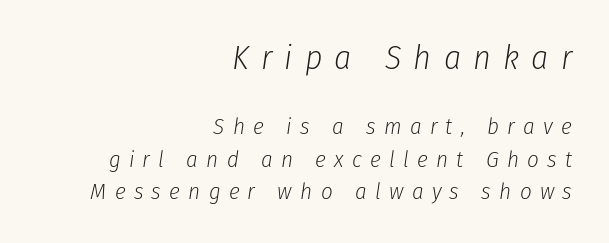
Q: Is the text bold? A: No.
Q: Is the text italic (slanted)? A: Yes, it leans right by about 8 degrees.
Q: Is the text underlined? A: No.
Q: How is the paragraph aligned? A: Right-aligned.
Q: Is the spacing between letters normal or unusually wide? A: Unusually wide.
Q: Is the spacing between lines tight, normal or loose? A: Normal.
Q: Which block of text is set in a larger size, the first (top) or the second (bottom)? A: The first (top) one.
Q: Width (condensed, normal, or wide)? A: Condensed.
Q: Stroke contrast? A: Low.
Q: x-height? A: Medium.
Q: Monospaced? A: No.
